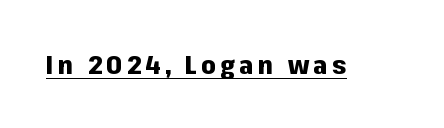
The image shows 26 px bold type, upright; set underlined.
